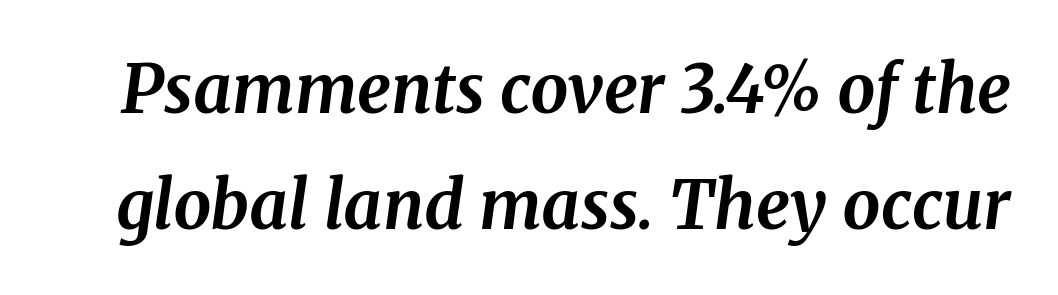
Q: Is the text bold? A: Yes.
Q: Is the text italic (slanted)? A: Yes, it leans right by about 8 degrees.
Q: Is the typeface a serif or a sans-serif typeface? A: Serif.
Q: Is the text underlined? A: No.
Q: Is the spacing between letters normal or unusually wide? A: Normal.
Q: Width (condensed, normal, or wide)? A: Normal.
Q: Stroke contrast? A: Medium.
Q: x-height? A: Medium.
Q: Monospaced? A: No.
